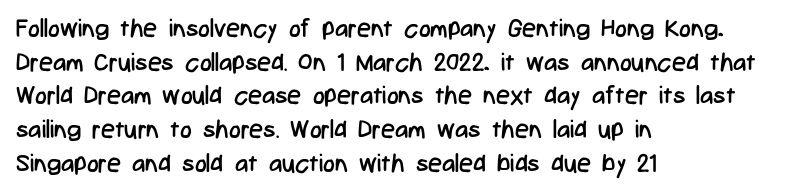
Honestly, there is no underline to notice here at all. When letters stand straight like this, we call the style roman or upright. The passage shown stacks its lines at a standard gap. Horizontal alignment here is leftward, the default for most running prose. Ink coverage per letter is moderate at most.
